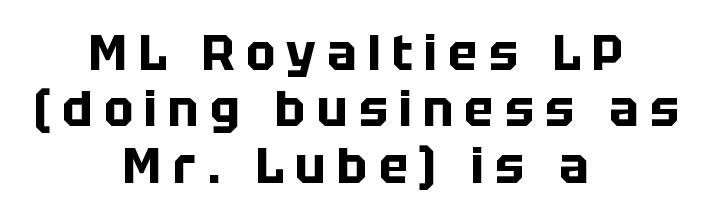
{"serif": "no", "italic": "no", "bold": "yes", "weight": "bold", "width": "normal", "stroke_contrast": "low", "x_height": "large", "monospaced": "no", "underline": "no", "align": "center", "line_spacing": "tight", "line_spacing_ratio": 1.15, "letter_spacing": "wide", "letter_spacing_em": 0.23, "glyph_px": 49}
